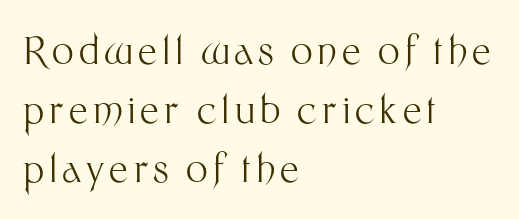
The image shows 38 px light sans-serif type, upright; set left-aligned, normal line spacing (1.55x), not underlined; medium stroke contrast and a medium x-height.
